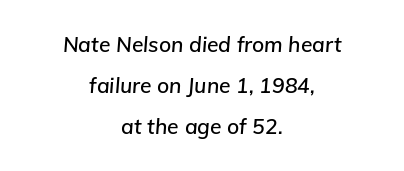
Q: Is the text italic (slanted)? A: Yes, it leans right by about 5 degrees.
Q: Is the text underlined? A: No.
Q: How is the paragraph aligned? A: Centered.
Q: Is the spacing between letters normal or unusually wide? A: Normal.
Q: Is the spacing between lines tight, normal or loose? A: Loose.
